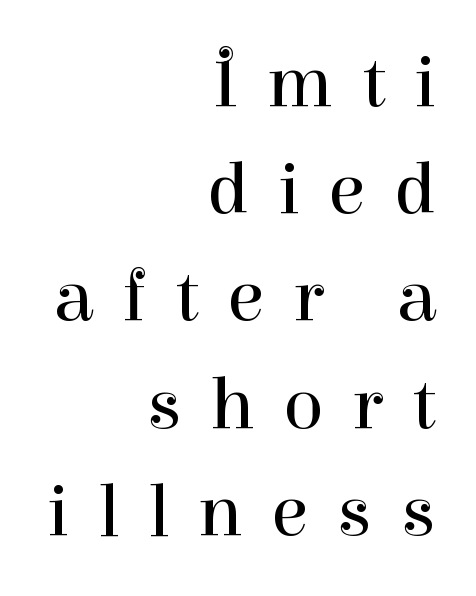
The image shows 75 px regular-weight serif type, upright; set right-aligned, normal line spacing (1.43x), unusually wide letter spacing (+0.38 em), not underlined; high stroke contrast and a medium x-height.
